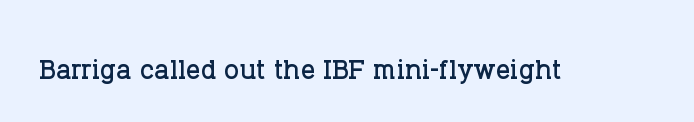
Q: Is the text italic (slanted)? A: No, it is upright.
Q: Is the typeface a serif or a sans-serif typeface? A: Serif.
Q: Is the text underlined? A: No.
Q: Is the spacing between letters normal or unusually wide? A: Normal.
Q: Width (condensed, normal, or wide)? A: Normal.
Q: Stroke contrast? A: Low.
Q: x-height? A: Large.
Q: Monospaced? A: No.
